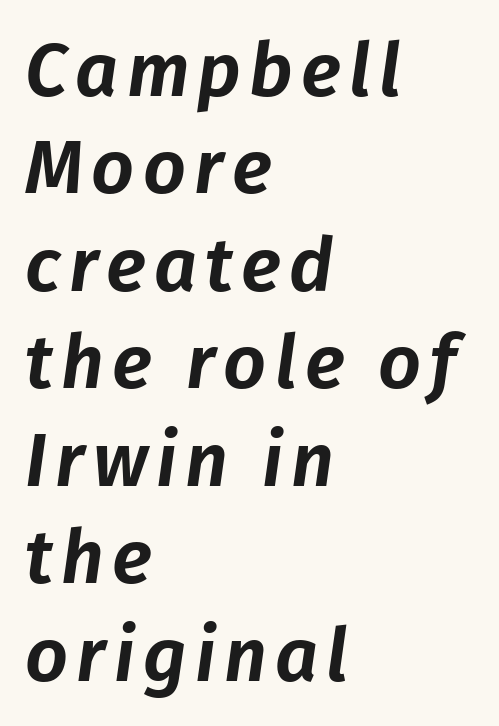
Q: Is the text italic (slanted)? A: Yes, it leans right by about 8 degrees.
Q: Is the text underlined? A: No.
Q: How is the paragraph aligned? A: Left-aligned.
Q: Is the spacing between lines tight, normal or loose? A: Normal.
Q: Width (condensed, normal, or wide)? A: Normal.
Q: Stroke contrast? A: Low.
Q: x-height? A: Medium.
Q: Monospaced? A: No.
